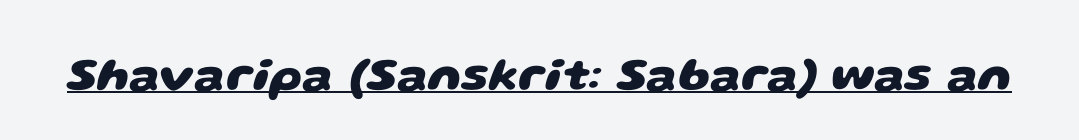
Q: Is the text bold? A: Yes.
Q: Is the typeface a serif or a sans-serif typeface? A: Sans-serif.
Q: Is the text underlined? A: Yes.
Q: Is the spacing between letters normal or unusually wide? A: Normal.
Q: Width (condensed, normal, or wide)? A: Wide.
Q: Stroke contrast? A: Low.
Q: x-height? A: Large.
Q: Monospaced? A: No.
